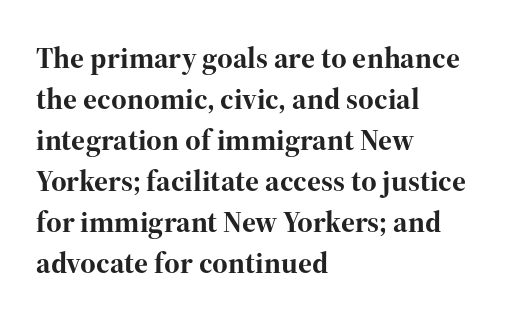
{"serif": "yes", "italic": "no", "bold": "yes", "weight": "bold", "width": "normal", "stroke_contrast": "high", "x_height": "medium", "monospaced": "no", "underline": "no", "align": "left", "line_spacing": "normal", "line_spacing_ratio": 1.37, "letter_spacing": "normal", "letter_spacing_em": 0.0, "glyph_px": 30}
